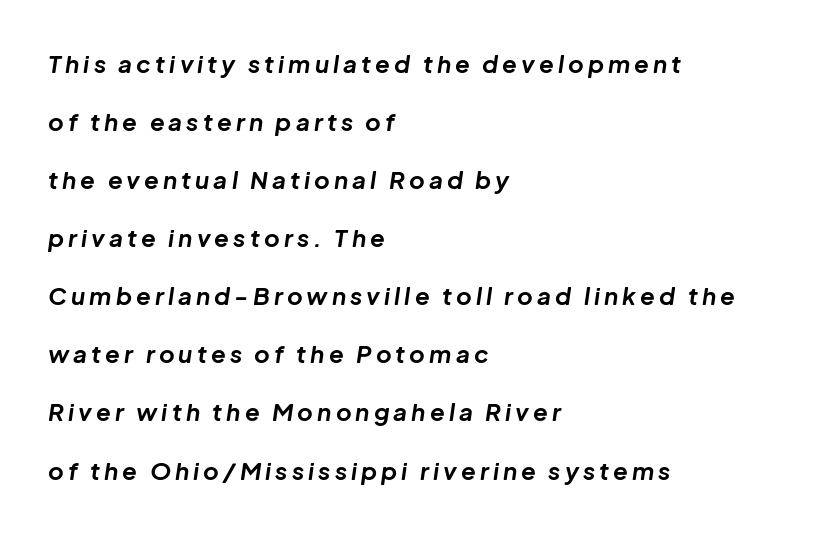
The image shows 24 px bold type, italic (leaning right); set left-aligned, loose line spacing (2.42x), not underlined.
